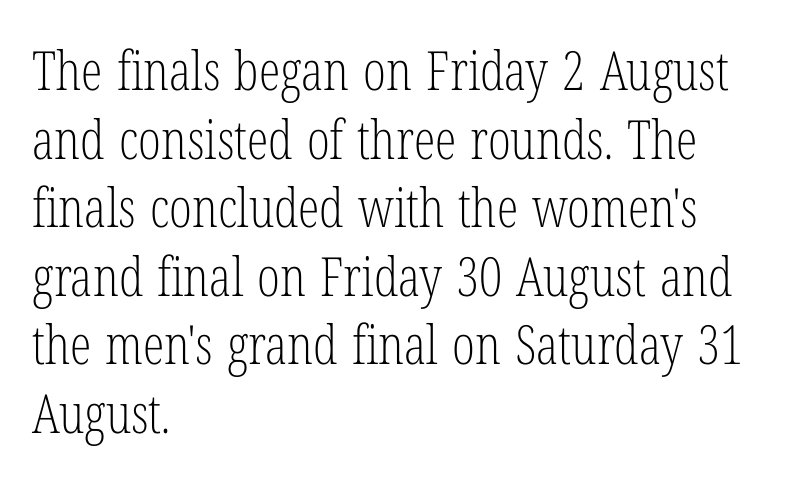
The rows are spaced the way most documents space them. No heavy texture on the line: the type isn't bold. Each row of text sits above clean, open space. Character widths vary here, with narrow letters taking less room than wide ones. A classic flush-left, rag-right setting is used for this passage.
